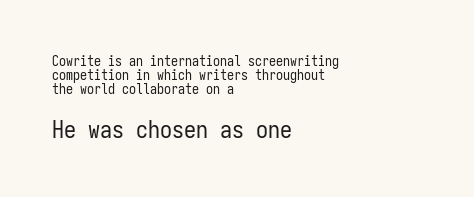
The rendering keeps characters at their native spacing. The text block is weighted toward the left margin, trailing off unevenly rightward. Does the leading feel generous? Not at all — it's pinched. Ascenders rise straight up at ninety degrees. Each row of text sits above clean, open space. On a weight scale, this lands at 450 or below.
